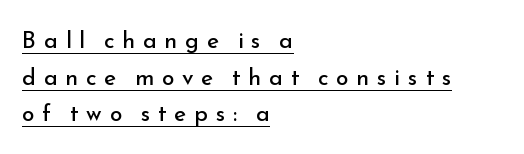
{"italic": "no", "bold": "no", "underline": "yes", "align": "left", "line_spacing": "normal", "line_spacing_ratio": 1.59, "letter_spacing": "wide", "letter_spacing_em": 0.34, "glyph_px": 23}
